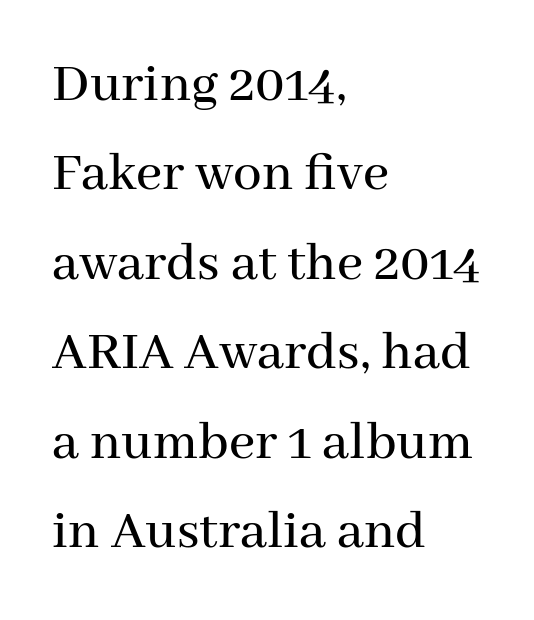
Q: Is the text italic (slanted)? A: No, it is upright.
Q: Is the typeface a serif or a sans-serif typeface? A: Serif.
Q: Is the text underlined? A: No.
Q: How is the paragraph aligned? A: Left-aligned.
Q: Is the spacing between letters normal or unusually wide? A: Normal.
Q: Is the spacing between lines tight, normal or loose? A: Normal.
Q: Width (condensed, normal, or wide)? A: Normal.
Q: Stroke contrast? A: Medium.
Q: x-height? A: Medium.
Q: Monospaced? A: No.
